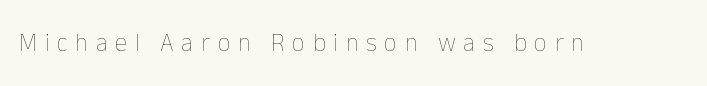
Q: Is the text bold? A: No.
Q: Is the text italic (slanted)? A: No, it is upright.
Q: Is the text underlined? A: No.
Q: Is the spacing between letters normal or unusually wide? A: Unusually wide.
